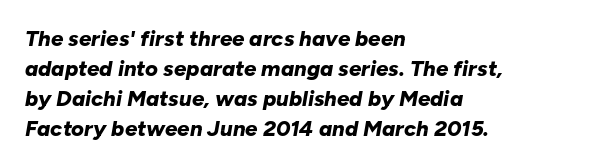
{"italic": "yes", "lean": "right", "slant_degrees": 10, "bold": "yes", "underline": "no", "align": "left", "line_spacing": "normal", "line_spacing_ratio": 1.37, "letter_spacing": "normal", "letter_spacing_em": 0.0, "glyph_px": 22}
